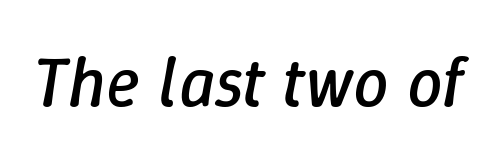
Lines of text with bare space underneath. The weight tops out at a normal text grade. Posture: slanted. Each letter keeps its own natural width here, so spacing adapts to shape. Default kerning and tracking; the words read as compact shapes.
